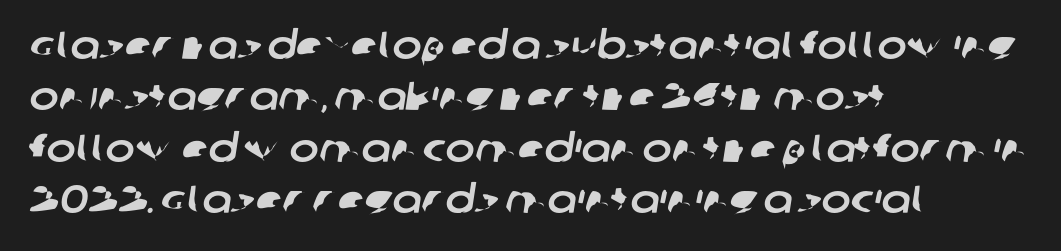
{"serif": "no", "width": "normal", "stroke_contrast": "low", "x_height": "large", "monospaced": "no", "underline": "no", "align": "left", "line_spacing": "normal", "line_spacing_ratio": 1.32, "letter_spacing": "normal", "letter_spacing_em": 0.0, "glyph_px": 39}
